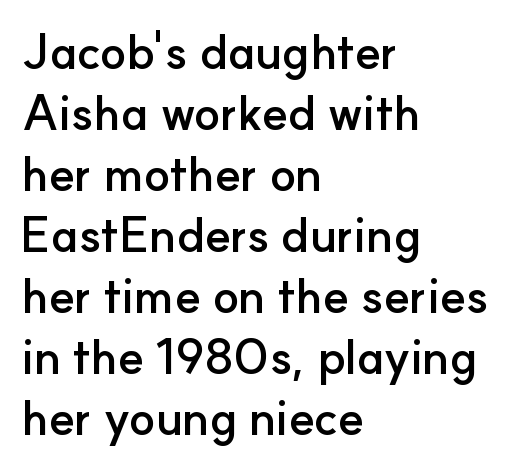
Classification — sans serif. Set as a true bold cut, around the 700 mark. Where is the straight margin? On the left. Short note: letters normally spaced.
